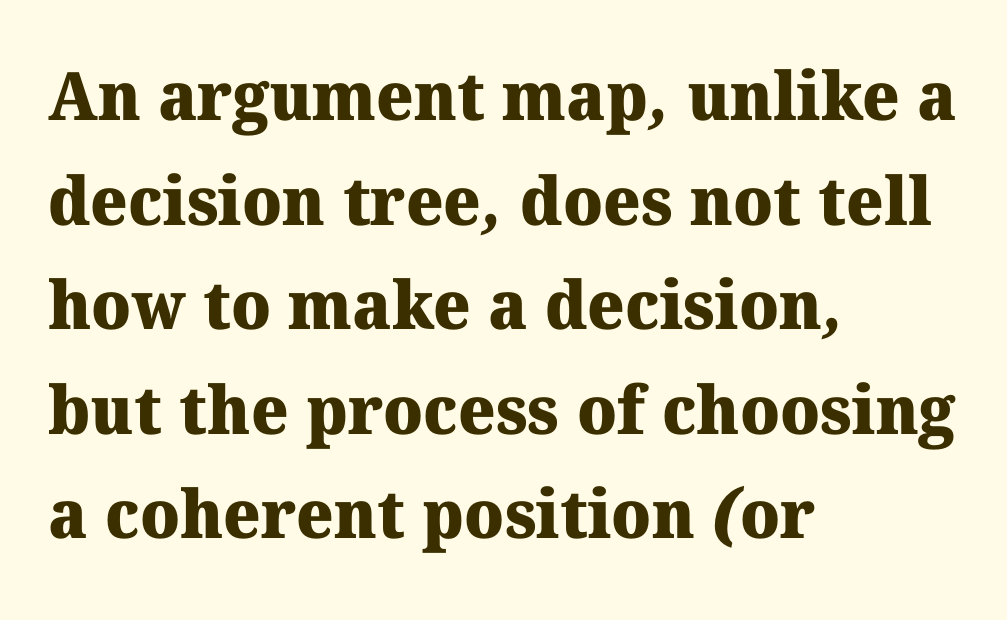
Q: Is the text bold? A: Yes.
Q: Is the typeface a serif or a sans-serif typeface? A: Serif.
Q: Is the text underlined? A: No.
Q: How is the paragraph aligned? A: Left-aligned.
Q: Is the spacing between letters normal or unusually wide? A: Normal.
Q: Is the spacing between lines tight, normal or loose? A: Normal.
Q: Width (condensed, normal, or wide)? A: Normal.
Q: Stroke contrast? A: Medium.
Q: x-height? A: Medium.
Q: Monospaced? A: No.
